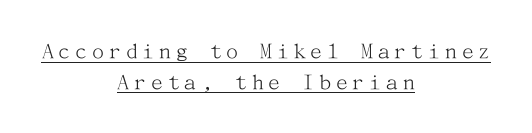
The image shows 24 px text type, upright; set centered, normal line spacing (1.28x), unusually wide letter spacing (+0.2 em), underlined.
